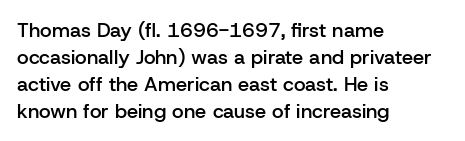
The image shows 20 px text type, upright; set left-aligned, normal line spacing (1.35x), normal letter spacing, not underlined.
